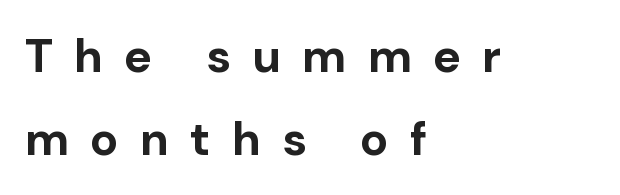
The image shows 47 px bold sans-serif type, upright; set left-aligned, line spacing 1.76x, unusually wide letter spacing (+0.45 em), not underlined; low stroke contrast and a medium x-height.
